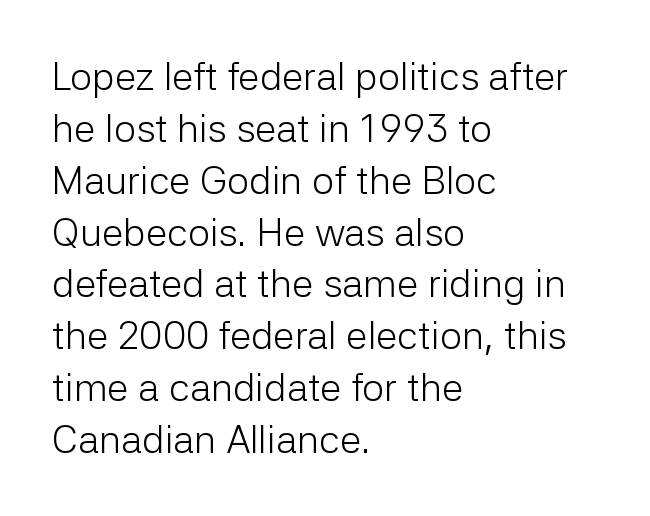
The image shows 39 px light sans-serif type, upright; set left-aligned, normal line spacing (1.33x), normal letter spacing, not underlined; low stroke contrast and a medium x-height.
